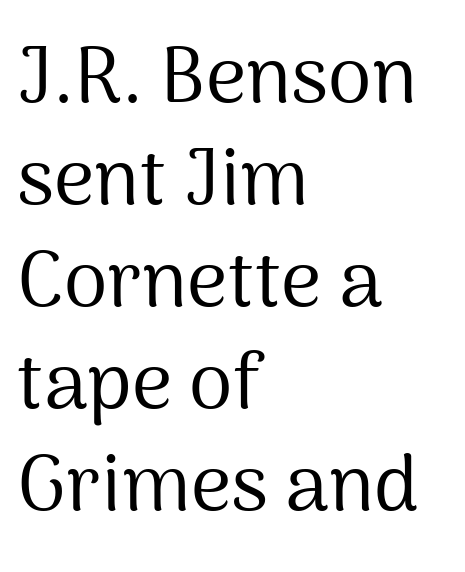
The image shows 79 px regular-weight sans-serif type, upright; set left-aligned, normal line spacing (1.29x), normal letter spacing, not underlined; medium stroke contrast and a medium x-height.
